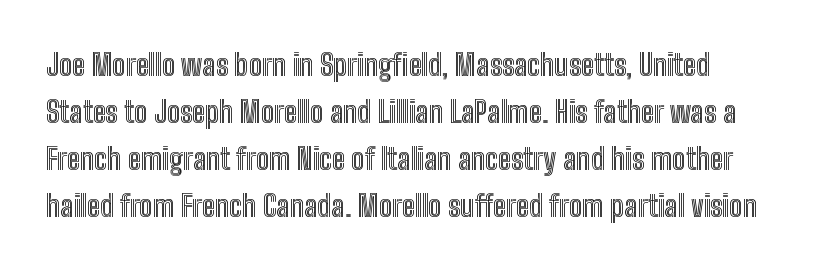
{"italic": "no", "width": "condensed", "x_height": "medium", "monospaced": "no", "underline": "no", "line_spacing": "normal", "line_spacing_ratio": 1.57, "letter_spacing": "normal", "letter_spacing_em": 0.0, "glyph_px": 30}
